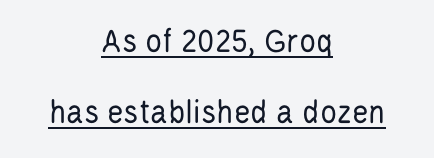
The space between consecutive lines is lavish. Posture: straight, roman, zero tilt. Every word sits above its own underline. Proportional: the letters do not fall into vertical columns.
